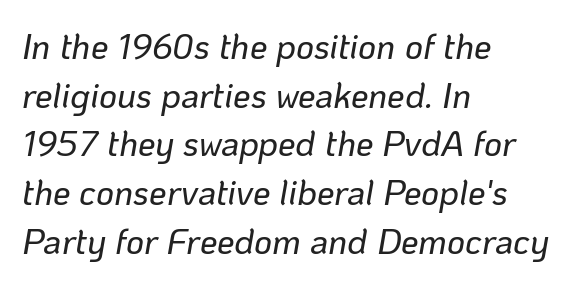
Q: Is the text italic (slanted)? A: Yes, it leans right by about 10 degrees.
Q: Is the text underlined? A: No.
Q: How is the paragraph aligned? A: Left-aligned.
Q: Is the spacing between letters normal or unusually wide? A: Normal.
Q: Is the spacing between lines tight, normal or loose? A: Normal.
Q: Width (condensed, normal, or wide)? A: Normal.
Q: Stroke contrast? A: Low.
Q: x-height? A: Medium.
Q: Monospaced? A: No.
